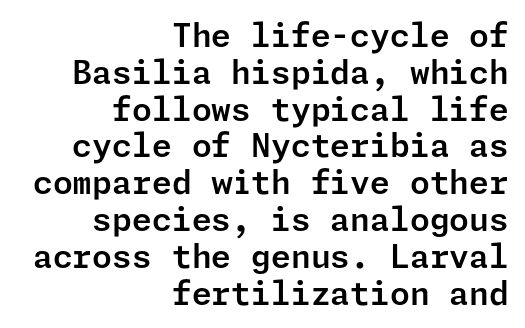
Q: Is the text italic (slanted)? A: No, it is upright.
Q: Is the typeface a serif or a sans-serif typeface? A: Sans-serif.
Q: Is the text underlined? A: No.
Q: How is the paragraph aligned? A: Right-aligned.
Q: Is the spacing between letters normal or unusually wide? A: Normal.
Q: Is the spacing between lines tight, normal or loose? A: Tight.
Q: Width (condensed, normal, or wide)? A: Normal.
Q: Stroke contrast? A: Low.
Q: x-height? A: Medium.
